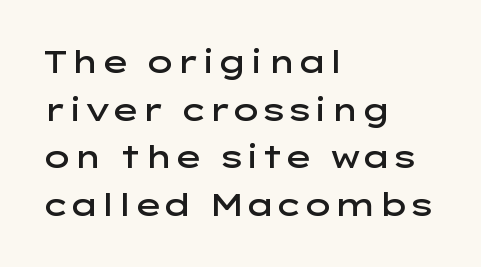
The image shows 31 px semibold, wide sans-serif type, upright; set left-aligned, normal line spacing (1.54x), normal letter spacing, not underlined; low stroke contrast and a medium x-height.
